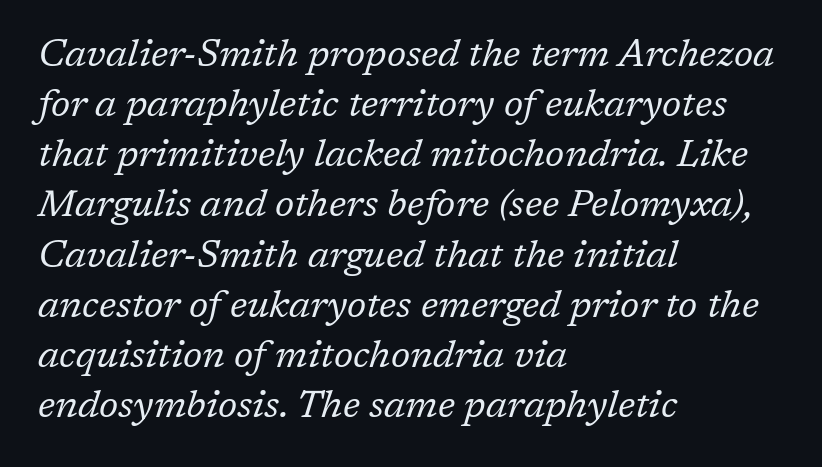
Q: Is the text bold? A: No.
Q: Is the text italic (slanted)? A: Yes, it leans right by about 17 degrees.
Q: Is the typeface a serif or a sans-serif typeface? A: Serif.
Q: Is the text underlined? A: No.
Q: How is the paragraph aligned? A: Left-aligned.
Q: Is the spacing between letters normal or unusually wide? A: Normal.
Q: Is the spacing between lines tight, normal or loose? A: Normal.
Q: Width (condensed, normal, or wide)? A: Normal.
Q: Stroke contrast? A: Low.
Q: x-height? A: Medium.
Q: Monospaced? A: No.
